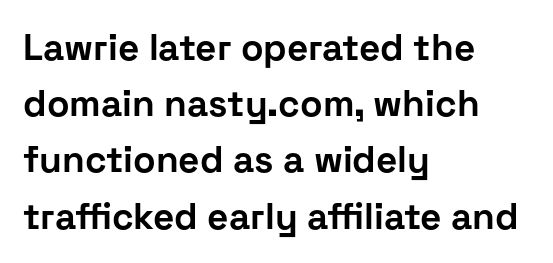
The image shows 37 px bold sans-serif type, upright; set left-aligned, normal line spacing (1.52x), normal letter spacing, not underlined; low stroke contrast and a medium x-height.
